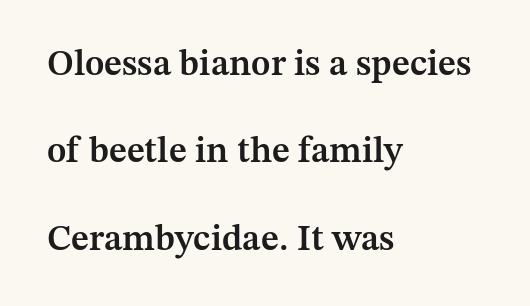
Nothing unusual about the tracking: characters are spaced as the font intends. Stroke thickness is moderately raised; the sample reads as semibold. Each letter keeps its own natural width here, so spacing adapts to shape. Short and long lines alike share a common starting point at left. The axis of the letterforms is exactly vertical. Has an underline been added? It has not.
